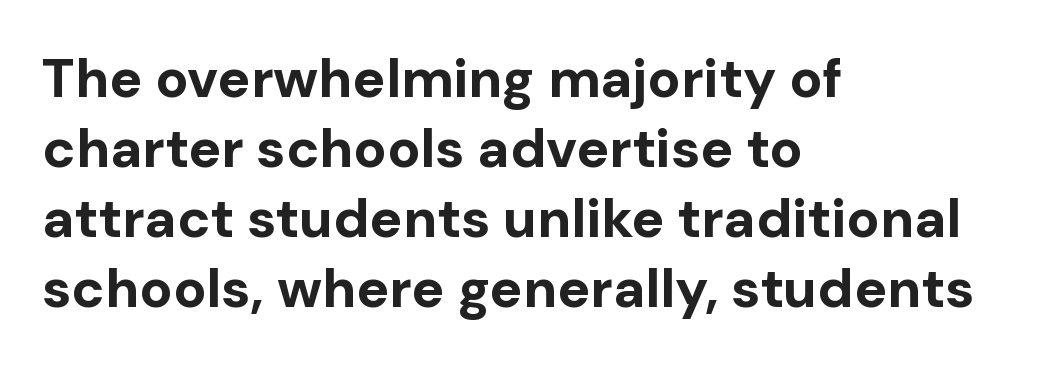
Q: Is the text bold? A: Yes.
Q: Is the text italic (slanted)? A: No, it is upright.
Q: Is the typeface a serif or a sans-serif typeface? A: Sans-serif.
Q: Is the text underlined? A: No.
Q: How is the paragraph aligned? A: Left-aligned.
Q: Is the spacing between letters normal or unusually wide? A: Normal.
Q: Is the spacing between lines tight, normal or loose? A: Normal.
Q: Width (condensed, normal, or wide)? A: Normal.
Q: Stroke contrast? A: Low.
Q: x-height? A: Medium.
Q: Monospaced? A: No.
